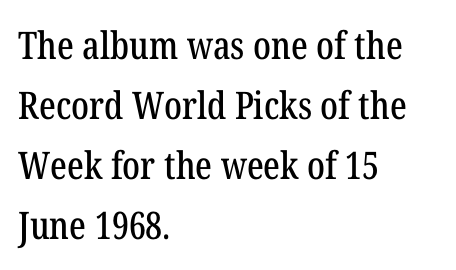
The image shows 38 px condensed serif type, upright; set left-aligned, normal line spacing (1.58x), normal letter spacing, not underlined; low stroke contrast and a medium x-height.
